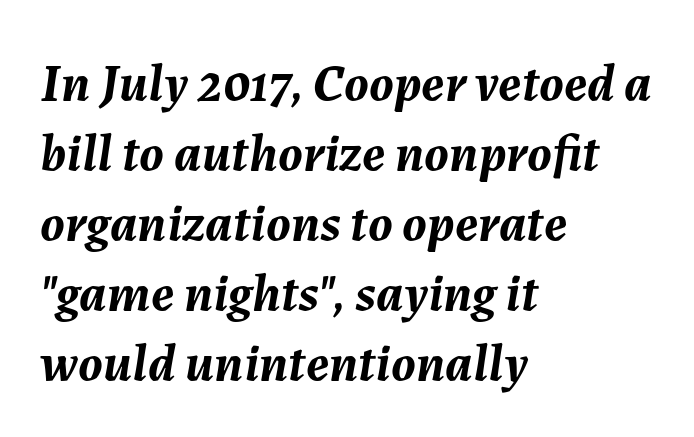
Q: Is the text bold? A: Yes.
Q: Is the text italic (slanted)? A: Yes, it leans right by about 7 degrees.
Q: Is the text underlined? A: No.
Q: How is the paragraph aligned? A: Left-aligned.
Q: Is the spacing between letters normal or unusually wide? A: Normal.
Q: Is the spacing between lines tight, normal or loose? A: Normal.
Q: Width (condensed, normal, or wide)? A: Normal.
Q: Stroke contrast? A: Medium.
Q: x-height? A: Medium.
Q: Monospaced? A: No.
